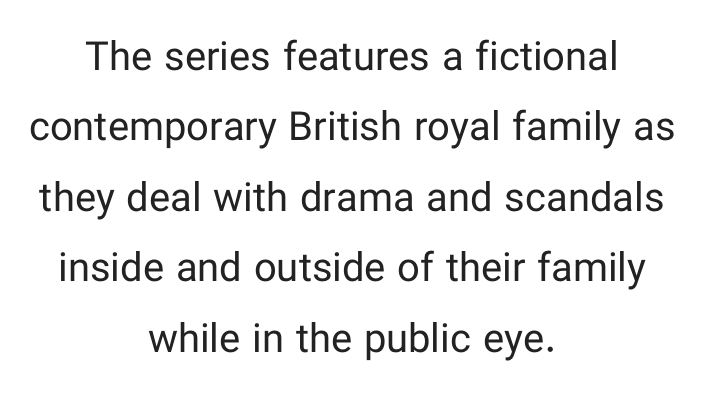
The image shows 40 px regular-weight sans-serif type, upright; set centered, line spacing 1.76x, normal letter spacing, not underlined; low stroke contrast and a medium x-height.
